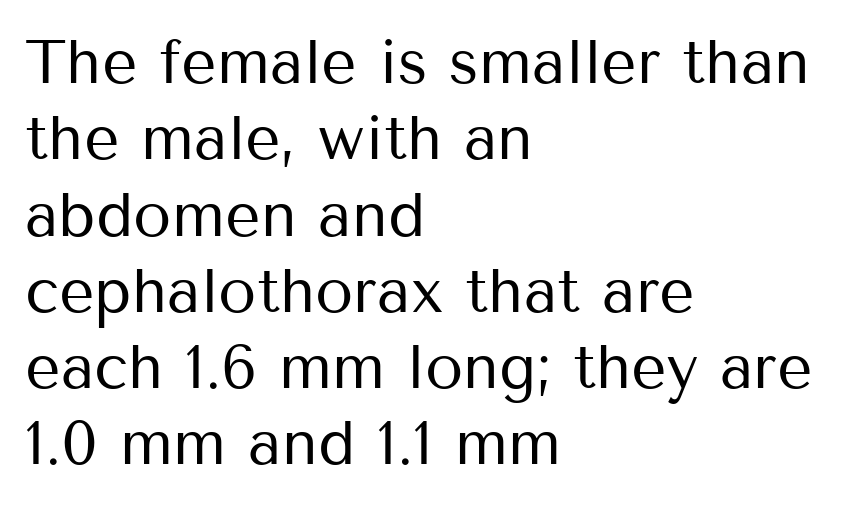
The image shows 62 px regular-weight sans-serif type, upright; set left-aligned, line spacing 1.23x, normal letter spacing, not underlined; medium stroke contrast and a medium x-height.
